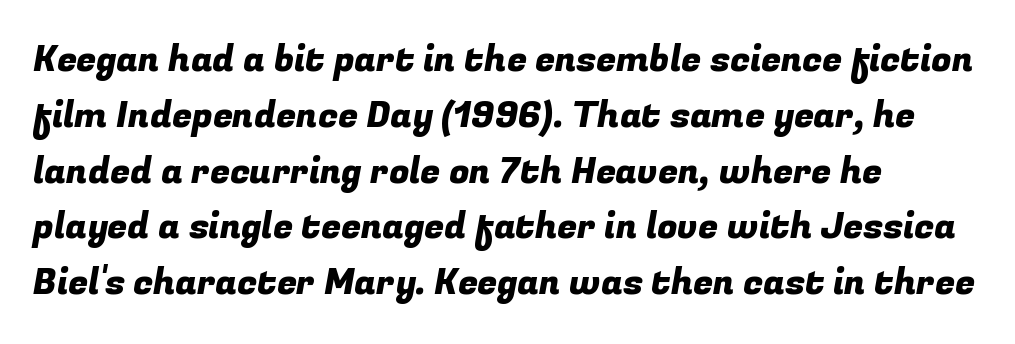
Leading matches the norm, producing a regular column. A classic flush-left, rag-right setting is used for this passage. There is no visible air inserted between adjacent glyphs. Serifs: no, the terminals of the letterforms are clean.
